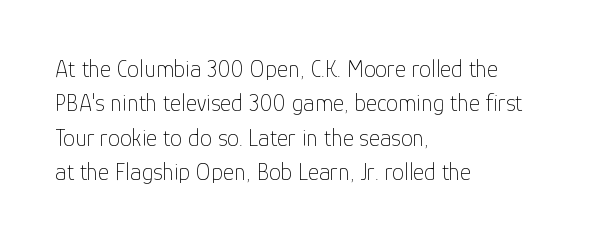
The image shows 24 px text type, upright; set left-aligned, normal line spacing (1.43x), normal letter spacing, not underlined.
